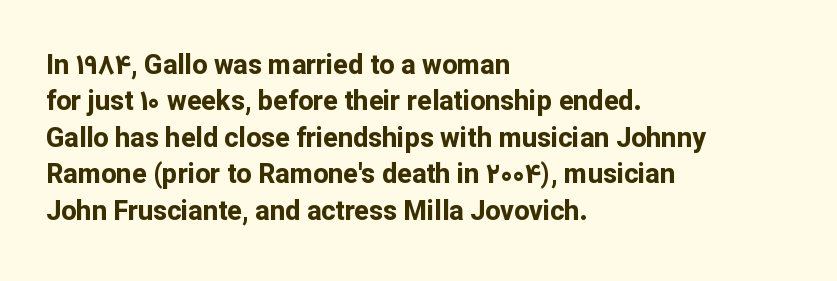
{"italic": "no", "bold": "yes", "underline": "no", "align": "left", "line_spacing": "normal", "line_spacing_ratio": 1.35, "letter_spacing": "normal", "letter_spacing_em": 0.0, "glyph_px": 27}
